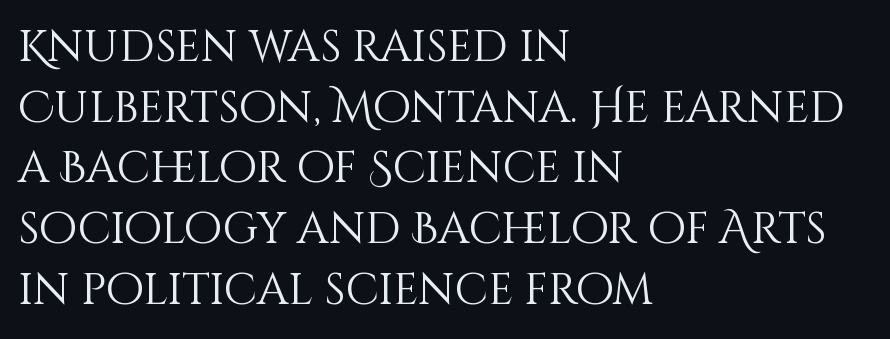
Q: Is the text bold? A: No.
Q: Is the text italic (slanted)? A: No, it is upright.
Q: Is the text underlined? A: No.
Q: How is the paragraph aligned? A: Left-aligned.
Q: Is the spacing between letters normal or unusually wide? A: Normal.
Q: Is the spacing between lines tight, normal or loose? A: Normal.
Q: Width (condensed, normal, or wide)? A: Normal.
Q: Stroke contrast? A: Medium.
Q: x-height? A: Large.
Q: Monospaced? A: No.
